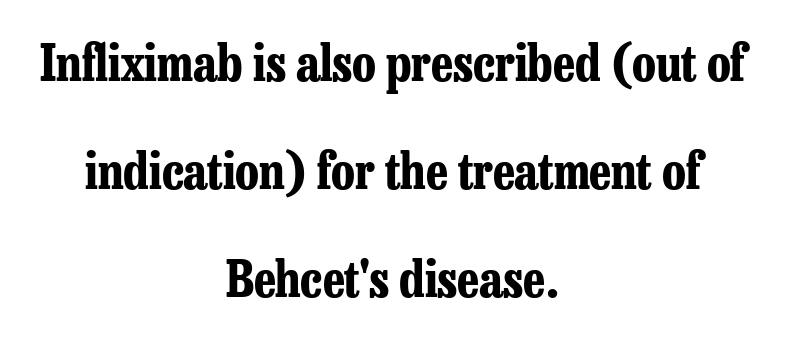
Q: Is the text bold? A: Yes.
Q: Is the text italic (slanted)? A: No, it is upright.
Q: Is the typeface a serif or a sans-serif typeface? A: Serif.
Q: Is the text underlined? A: No.
Q: How is the paragraph aligned? A: Centered.
Q: Is the spacing between letters normal or unusually wide? A: Normal.
Q: Is the spacing between lines tight, normal or loose? A: Loose.
Q: Width (condensed, normal, or wide)? A: Condensed.
Q: Stroke contrast? A: Low.
Q: x-height? A: Medium.
Q: Monospaced? A: No.
